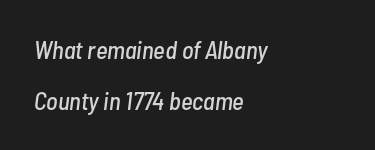
Q: Is the text italic (slanted)? A: Yes, it leans right by about 7 degrees.
Q: Is the text underlined? A: No.
Q: How is the paragraph aligned? A: Left-aligned.
Q: Is the spacing between letters normal or unusually wide? A: Normal.
Q: Is the spacing between lines tight, normal or loose? A: Loose.
